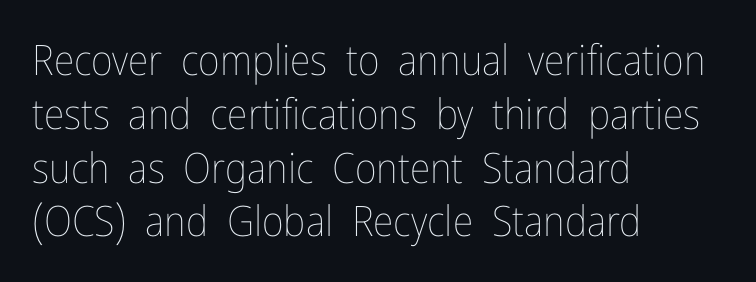
Q: Is the text bold? A: No.
Q: Is the text italic (slanted)? A: No, it is upright.
Q: Is the text underlined? A: No.
Q: How is the paragraph aligned? A: Left-aligned.
Q: Is the spacing between letters normal or unusually wide? A: Normal.
Q: Is the spacing between lines tight, normal or loose? A: Normal.
Q: Width (condensed, normal, or wide)? A: Condensed.
Q: Stroke contrast? A: Low.
Q: x-height? A: Medium.
Q: Monospaced? A: No.
